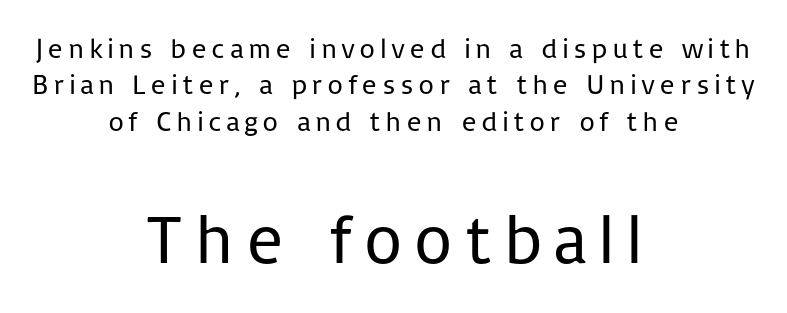
Whoever set this made the second block the dominant, larger element. The strip under each line holds only bare page. Each new line begins a customary step beneath the previous one. Here the designer chose a conventional face with non-uniform glyph widths.
